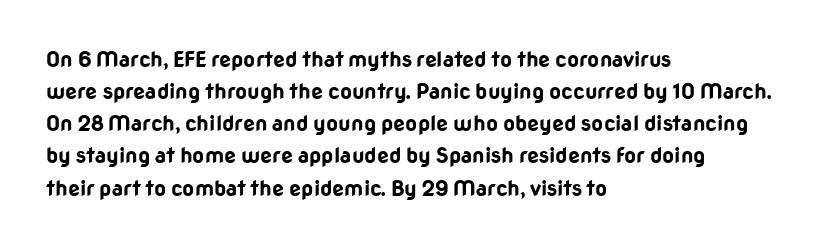
The image shows 21 px bold type, upright; set left-aligned, normal line spacing (1.53x), normal letter spacing, not underlined.
